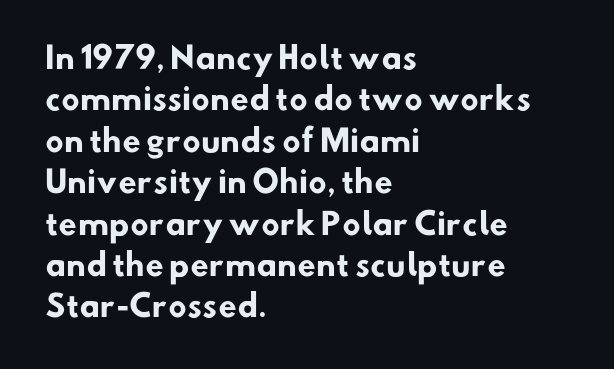
A typesetter would label this face a sans. In terms of leading, this rendering sits right in the middle. As a designer I'd log this as weight 700, bold. Which margin do the lines hug? The left one — the right edge is uneven. Spacing verdict: proportional, widths tailored to each character. Descenders are the only things crossing below the line.
